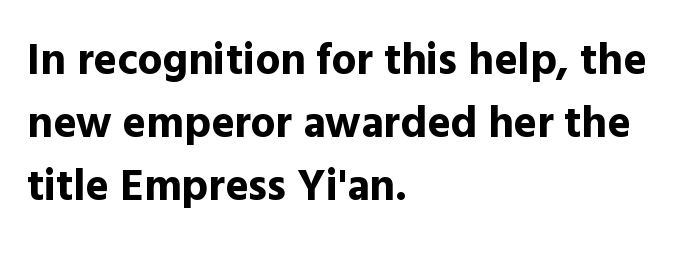
The image shows 44 px bold sans-serif type, upright; set left-aligned, normal line spacing (1.43x), normal letter spacing, not underlined; a medium x-height.
